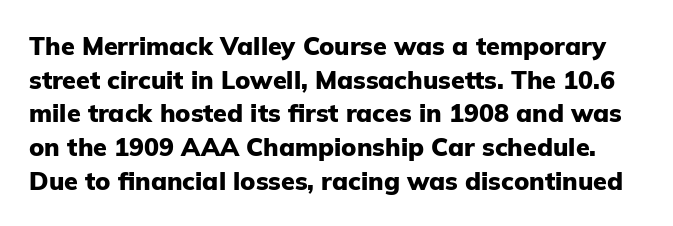
No italicization has been applied; the sample stays upright. Clear beneath every line of the passage. The lines sit at an ordinary, default distance from one another. No extra tracking has been applied to these lines. The characters look thick and weighty, a clear bold.
